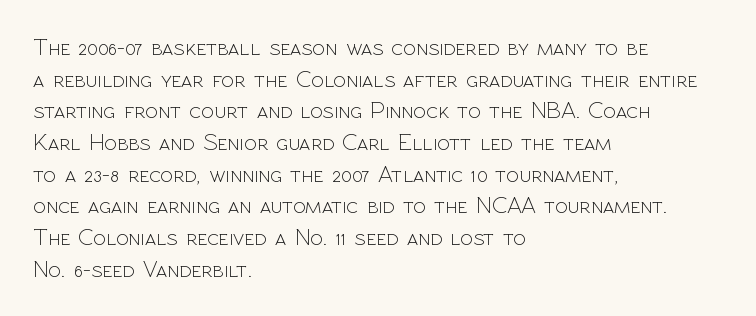
Leftover space on each line is placed entirely after the last word. The typesetting does not lean heavy: it is not bold. Honestly, the letter spacing is just normal — you wouldn't notice it. Underline: absent. If you drew a line through each stem, it would be perfectly vertical.
